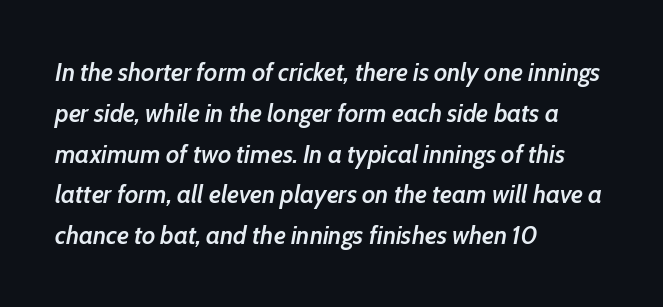
The image shows 26 px text type, italic (leaning right); set left-aligned, normal line spacing (1.57x), normal letter spacing, not underlined.
